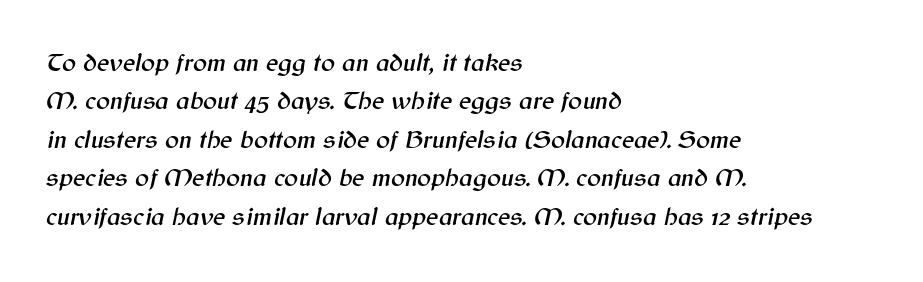
Q: Is the text italic (slanted)? A: Yes, it leans right by about 12 degrees.
Q: Is the text underlined? A: No.
Q: How is the paragraph aligned? A: Left-aligned.
Q: Is the spacing between letters normal or unusually wide? A: Normal.
Q: Is the spacing between lines tight, normal or loose? A: Normal.
